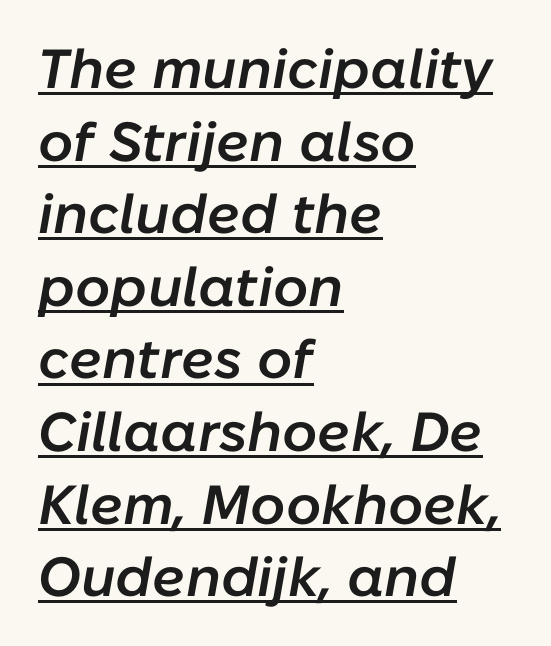
{"italic": "yes", "lean": "right", "slant_degrees": 10, "bold": "semi", "weight": "semibold", "width": "normal", "stroke_contrast": "low", "x_height": "medium", "monospaced": "no", "underline": "yes", "align": "left", "line_spacing": "normal", "line_spacing_ratio": 1.32, "letter_spacing": "normal", "letter_spacing_em": 0.0, "glyph_px": 55}
